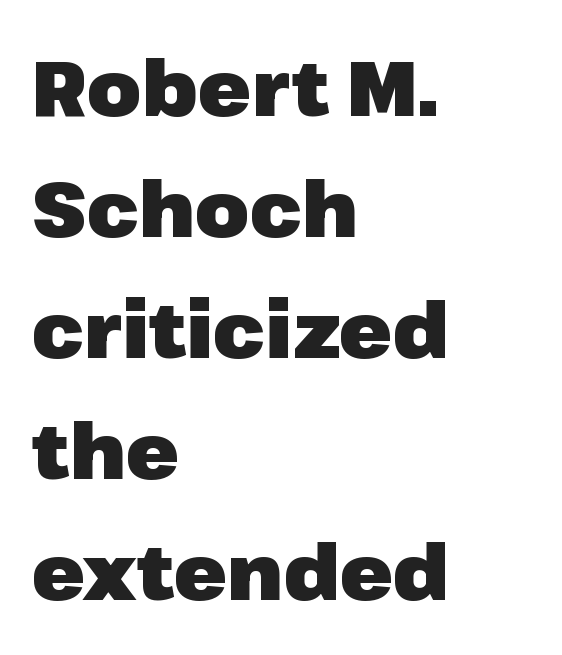
Words appear dense and cohesive because spacing is normal. The space beneath each line is pristine and unruled. How would I describe the line gaps? Plain and ordinary. Note the varied advance widths — an 'i' is clearly narrower than an 'm'. Plenty of ink on the page — the face is bold. Font category for this specimen: sans-serif.
